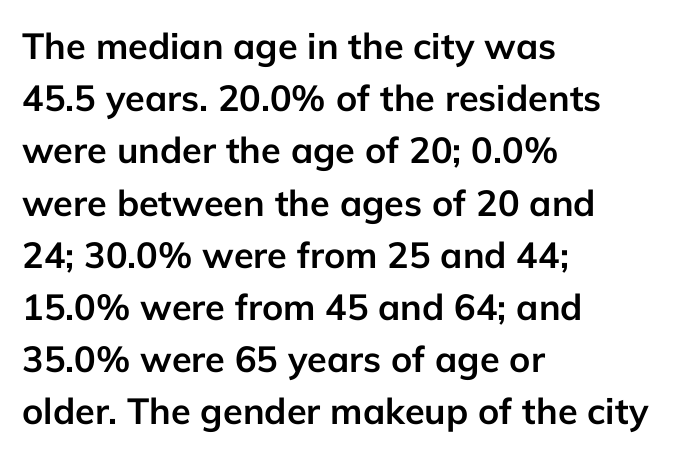
{"serif": "no", "italic": "no", "bold": "yes", "weight": "semibold", "width": "normal", "stroke_contrast": "low", "x_height": "medium", "monospaced": "no", "underline": "no", "align": "left", "line_spacing": "normal", "line_spacing_ratio": 1.45, "letter_spacing": "normal", "letter_spacing_em": 0.0, "glyph_px": 36}
